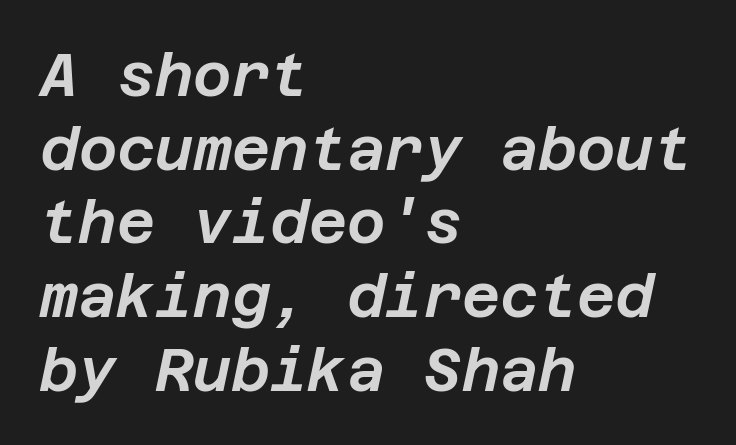
The block of text has a typical density, with ordinary space between rows. The lines in this sample share a left origin and differ only in where they stop. Tracking value appears to be zero — textbook default spacing. Each row of text sits above clean, open space.
